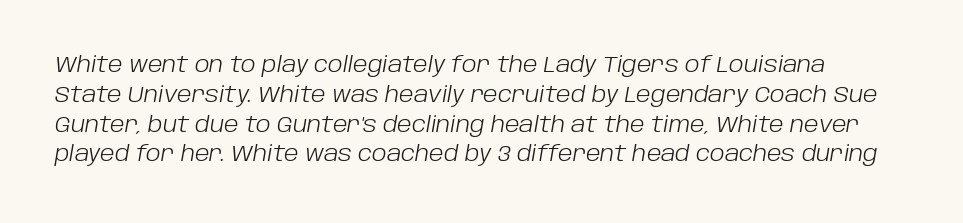
An italicized treatment has been applied to the whole sample. The area under the type is left untouched. You could call the tracking neutral — neither tight nor loose. Rows of type keep a routine distance in the vertical direction.
